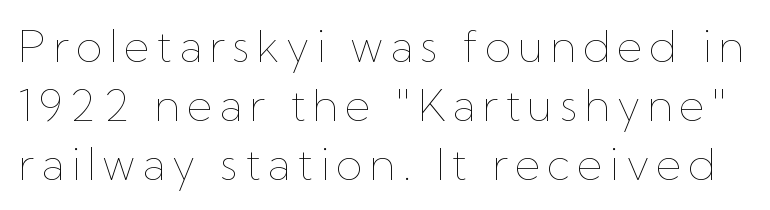
The image shows 44 px thin type, upright; set normal line spacing (1.34x), not underlined; low stroke contrast and a medium x-height.
